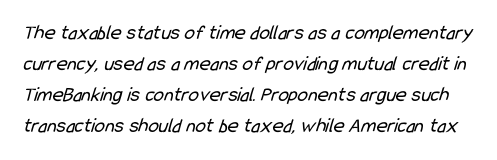
In terms of leading, this rendering sits right in the middle. Unbolded letterforms with no extra heft. Plain, unruled lines of type. Words appear dense and cohesive because spacing is normal.
